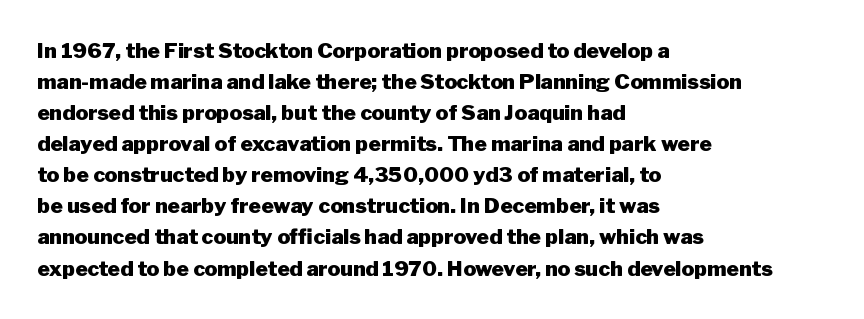
The image shows 21 px bold type, upright; set left-aligned, normal line spacing (1.48x), normal letter spacing, not underlined.
